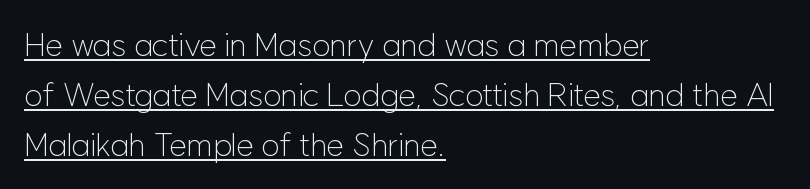
The image shows 32 px light sans-serif type, upright; set left-aligned, normal line spacing (1.56x), normal letter spacing, underlined; low stroke contrast and a medium x-height.
